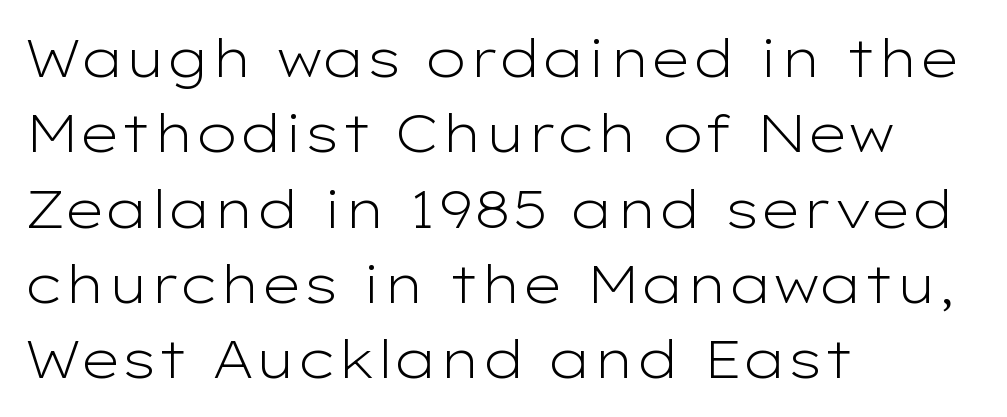
{"serif": "no", "italic": "no", "bold": "no", "weight": "light", "width": "wide", "stroke_contrast": "low", "x_height": "medium", "monospaced": "no", "underline": "no", "align": "left", "line_spacing": "normal", "line_spacing_ratio": 1.42, "letter_spacing": "normal", "letter_spacing_em": 0.0, "glyph_px": 53}
